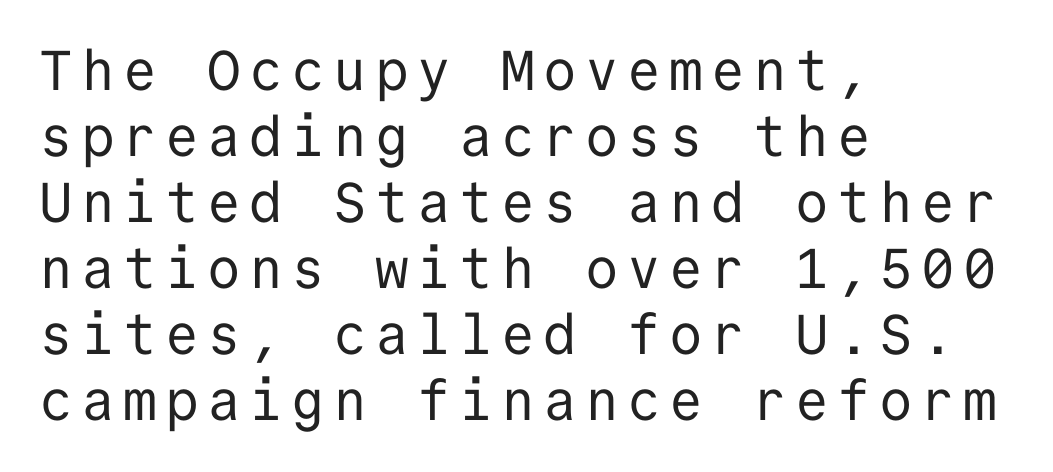
Q: Is the text bold? A: No.
Q: Is the text italic (slanted)? A: No, it is upright.
Q: Is the typeface a serif or a sans-serif typeface? A: Sans-serif.
Q: Is the text underlined? A: No.
Q: How is the paragraph aligned? A: Left-aligned.
Q: Width (condensed, normal, or wide)? A: Normal.
Q: Stroke contrast? A: Low.
Q: x-height? A: Medium.
Q: Monospaced? A: Yes.
